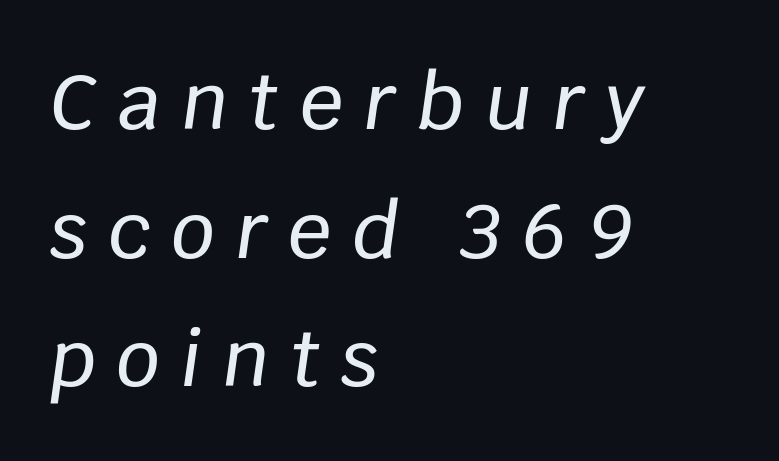
Q: Is the text italic (slanted)? A: Yes, it leans right by about 8 degrees.
Q: Is the text underlined? A: No.
Q: How is the paragraph aligned? A: Left-aligned.
Q: Is the spacing between letters normal or unusually wide? A: Unusually wide.
Q: Is the spacing between lines tight, normal or loose? A: Normal.
Q: Width (condensed, normal, or wide)? A: Normal.
Q: Stroke contrast? A: Low.
Q: x-height? A: Large.
Q: Monospaced? A: No.
